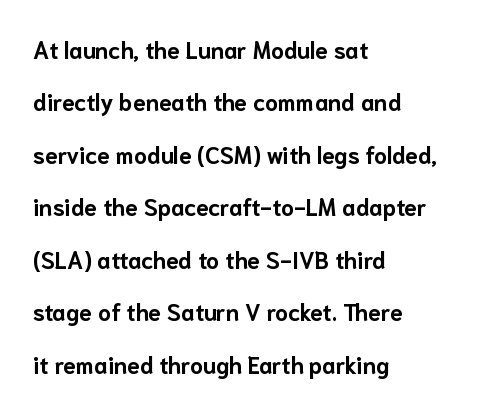
{"italic": "no", "bold": "yes", "underline": "no", "align": "left", "line_spacing": "loose", "line_spacing_ratio": 2.28, "letter_spacing": "normal", "letter_spacing_em": 0.0, "glyph_px": 23}
